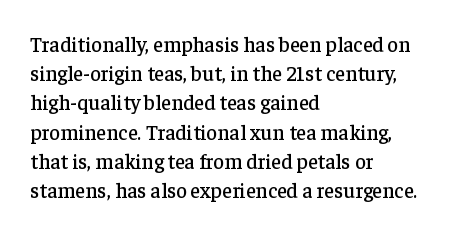
Q: Is the text italic (slanted)? A: No, it is upright.
Q: Is the text underlined? A: No.
Q: How is the paragraph aligned? A: Left-aligned.
Q: Is the spacing between letters normal or unusually wide? A: Normal.
Q: Is the spacing between lines tight, normal or loose? A: Normal.
